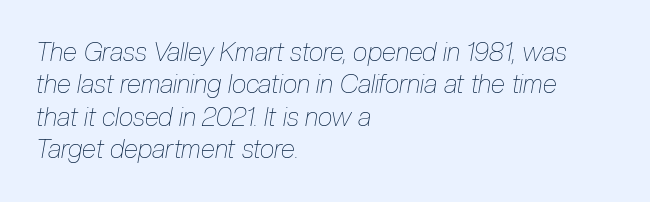
The passage shown is not bold in any degree. The paragraph has a hard left edge and a soft right edge. Characters follow at the spacing the type designer built in. Rendered with sloped, italic letterforms.
